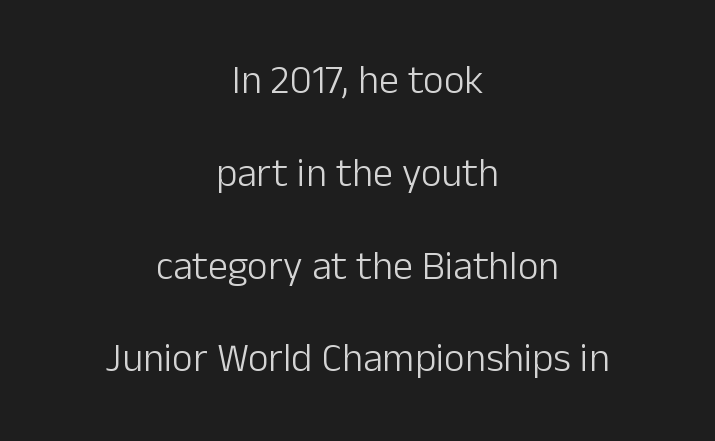
The image shows 40 px light sans-serif type, upright; set centered, loose line spacing (2.32x), normal letter spacing, not underlined; low stroke contrast and a medium x-height.
